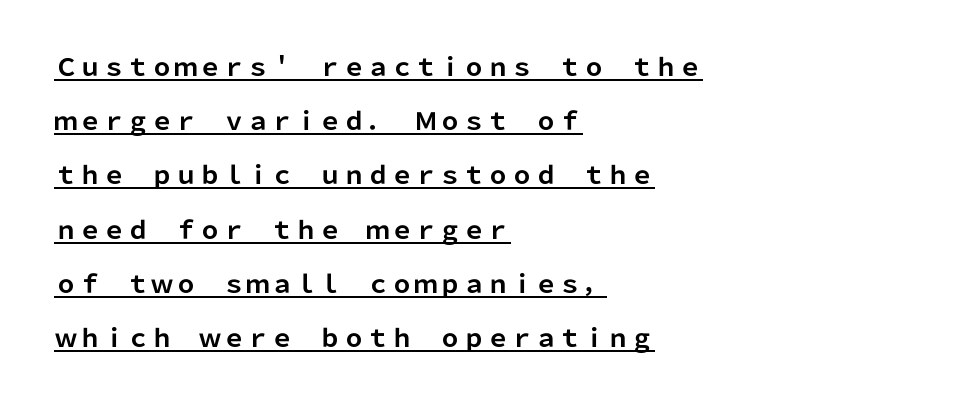
The image shows 24 px bold type, upright; set left-aligned, loose line spacing (2.26x), normal letter spacing, underlined.
